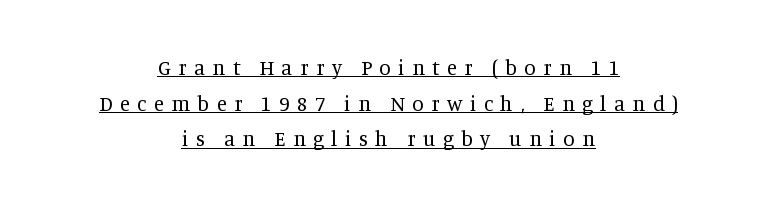
Q: Is the text bold? A: No.
Q: Is the text italic (slanted)? A: No, it is upright.
Q: Is the text underlined? A: Yes.
Q: How is the paragraph aligned? A: Centered.
Q: Is the spacing between letters normal or unusually wide? A: Unusually wide.
Q: Is the spacing between lines tight, normal or loose? A: Normal.
